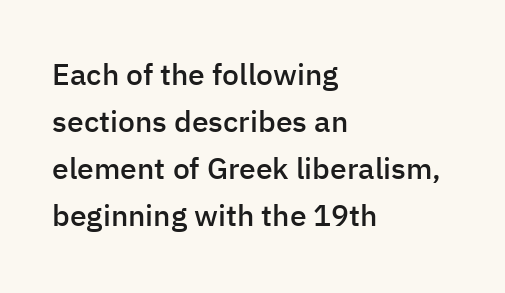
Grotesque or geometric, the face here clearly has no serifs. Normally led — the rows are evenly, conventionally spaced. Rule under the text: the space is simply empty. A bit beefed up — I'd call it semibold rather than bold. The horizontal fit of the characters is conventional and even. Italic? Not at all — the glyphs are vertical.
